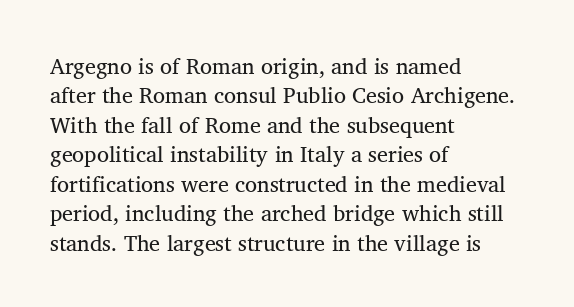
Q: Is the text underlined? A: No.
Q: How is the paragraph aligned? A: Left-aligned.
Q: Is the spacing between letters normal or unusually wide? A: Normal.
Q: Is the spacing between lines tight, normal or loose? A: Normal.
